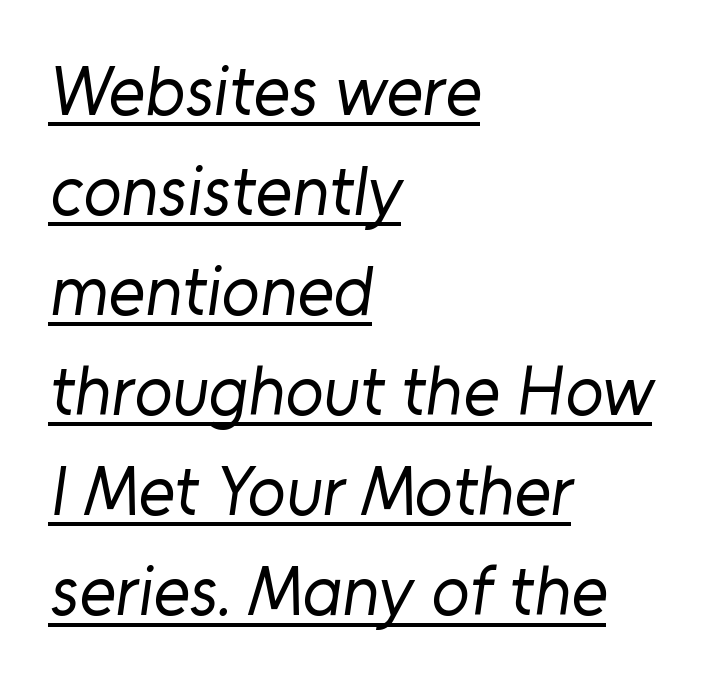
Line starts are locked; line ends wander. In terms of leading, this rendering sits right in the middle. No feet cap the strokes, marking this as sans-serif type. Short note: letters normally spaced. Somebody hit Ctrl+U on this one — the words are underlined.
